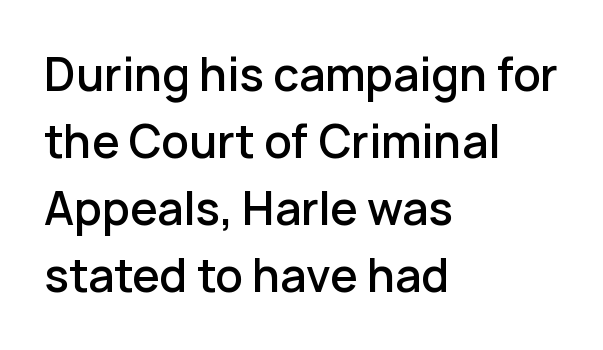
The image shows 44 px semibold sans-serif type, upright; set left-aligned, normal line spacing (1.52x), normal letter spacing, not underlined; low stroke contrast and a medium x-height.
